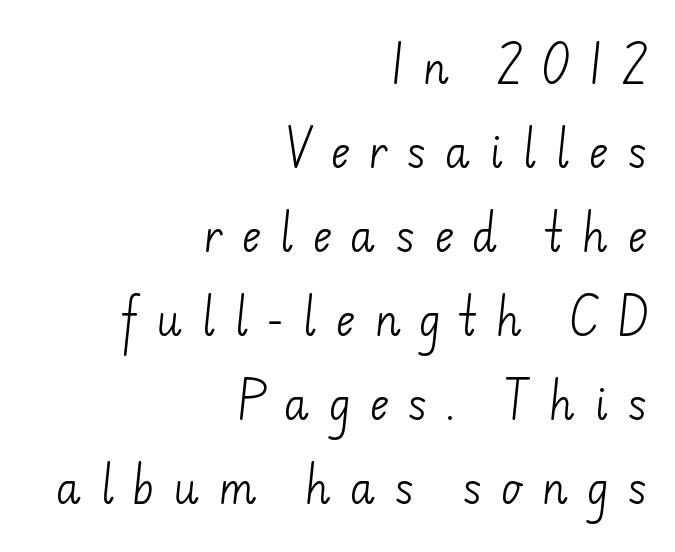
{"serif": "no", "bold": "no", "weight": "light", "width": "normal", "stroke_contrast": "low", "x_height": "small", "monospaced": "no", "underline": "no", "align": "right", "line_spacing": "loose", "line_spacing_ratio": 2.0, "letter_spacing": "wide", "letter_spacing_em": 0.44, "glyph_px": 42}
